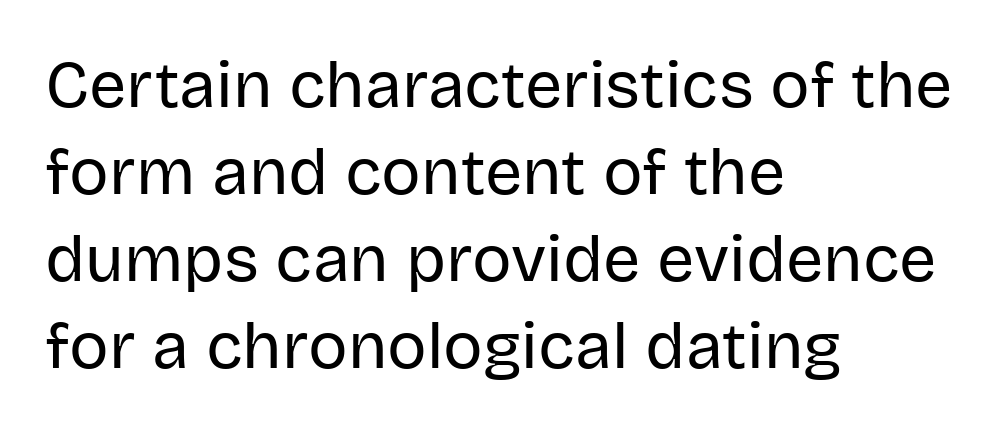
{"serif": "no", "italic": "no", "bold": "no", "weight": "regular", "width": "normal", "stroke_contrast": "low", "x_height": "large", "monospaced": "no", "underline": "no", "align": "left", "line_spacing": "normal", "line_spacing_ratio": 1.32, "letter_spacing": "normal", "letter_spacing_em": 0.0, "glyph_px": 66}
